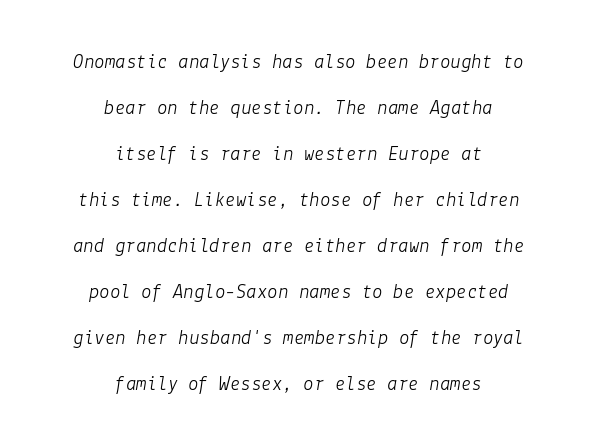
This sample uses an oblique cut, with every glyph tilted off the vertical. Neither beginnings nor endings align; midpoints do. Words appear dense and cohesive because spacing is normal. Stroke mass is kept to a normal reading level or below.
